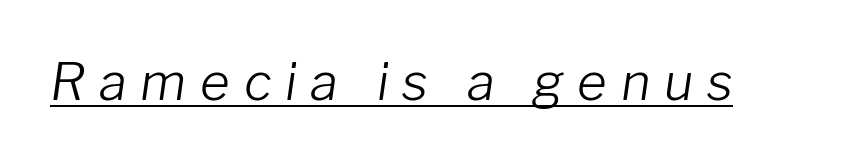
Glance below the letters and you will spot a drawn line. Do the characters align in a grid? No, the font is proportional. Weight: not bold — regular or lighter. Characters follow at a spacing far wider than the type designer built in. If you drew a line through each stem, it would be angled.
